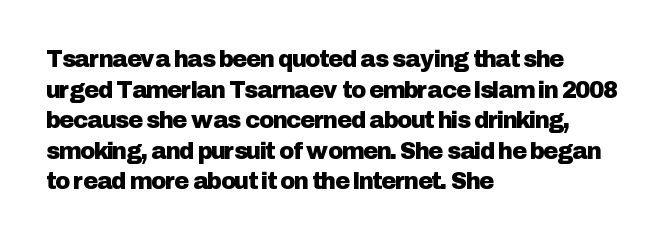
The image shows 23 px text type, upright; set left-aligned, normal line spacing (1.33x), normal letter spacing, not underlined.
